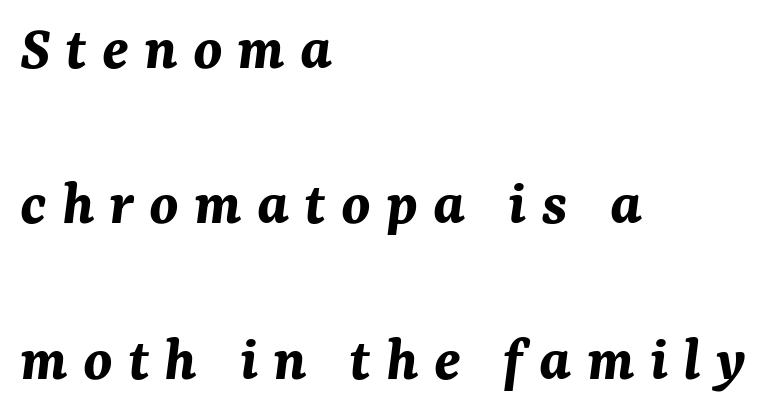
Q: Is the text bold? A: Yes.
Q: Is the text italic (slanted)? A: Yes, it leans right by about 7 degrees.
Q: Is the text underlined? A: No.
Q: How is the paragraph aligned? A: Left-aligned.
Q: Is the spacing between letters normal or unusually wide? A: Unusually wide.
Q: Is the spacing between lines tight, normal or loose? A: Loose.
Q: Width (condensed, normal, or wide)? A: Normal.
Q: Stroke contrast? A: Medium.
Q: x-height? A: Medium.
Q: Monospaced? A: No.
